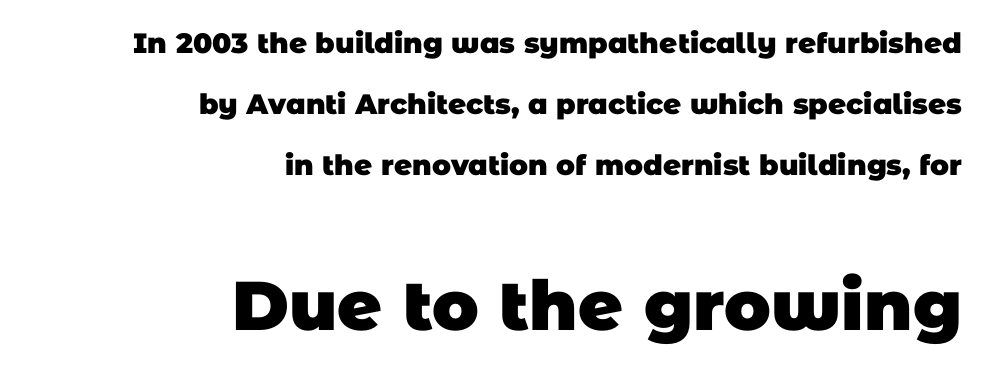
Q: Is the text bold? A: Yes.
Q: Is the typeface a serif or a sans-serif typeface? A: Sans-serif.
Q: Is the text underlined? A: No.
Q: How is the paragraph aligned? A: Right-aligned.
Q: Is the spacing between letters normal or unusually wide? A: Normal.
Q: Is the spacing between lines tight, normal or loose? A: Loose.
Q: Which block of text is set in a larger size, the first (top) or the second (bottom)? A: The second (bottom) one.
Q: Width (condensed, normal, or wide)? A: Normal.
Q: Stroke contrast? A: Low.
Q: x-height? A: Large.
Q: Monospaced? A: No.
